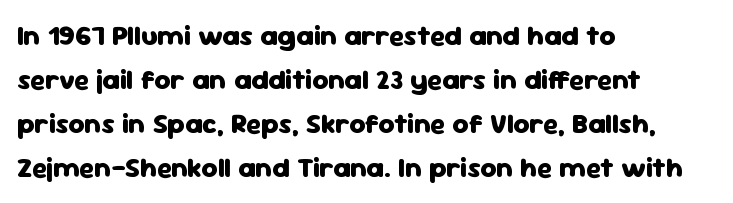
Q: Is the text bold? A: Yes.
Q: Is the text italic (slanted)? A: No, it is upright.
Q: Is the typeface a serif or a sans-serif typeface? A: Sans-serif.
Q: Is the text underlined? A: No.
Q: How is the paragraph aligned? A: Left-aligned.
Q: Is the spacing between letters normal or unusually wide? A: Normal.
Q: Is the spacing between lines tight, normal or loose? A: Normal.
Q: Width (condensed, normal, or wide)? A: Normal.
Q: Stroke contrast? A: Low.
Q: x-height? A: Medium.
Q: Monospaced? A: No.
